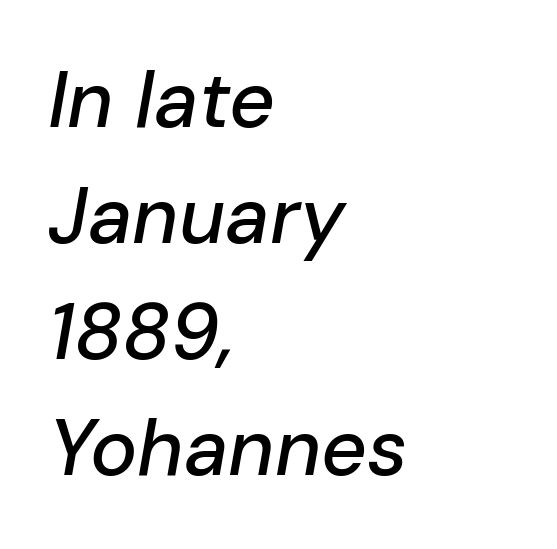
Is there much room between lines? A standard amount, neither cramped nor airy. Left-aligned paragraph, ragged on the right. This sample has the flowing, uneven cadence of proportional lettering. Any mark beneath the type? The region is blank. This sample uses plain, unmodified letter spacing.
